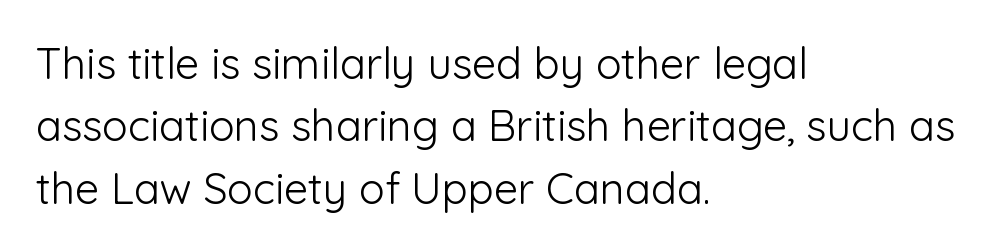
{"serif": "no", "italic": "no", "bold": "no", "weight": "light", "width": "normal", "stroke_contrast": "low", "x_height": "medium", "monospaced": "no", "underline": "no", "align": "left", "line_spacing": "normal", "line_spacing_ratio": 1.45, "letter_spacing": "normal", "letter_spacing_em": 0.0, "glyph_px": 43}
